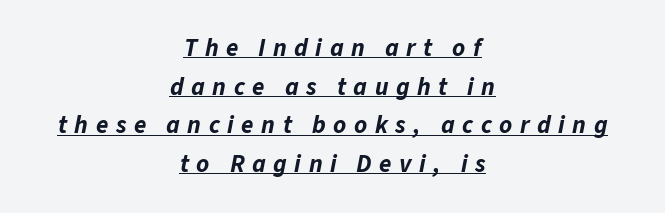
Compared with typical paragraphs, the rows here are spaced about the same. Look at the tracking — it's clearly loosened, letters drifting apart. Line starts and ends both wander, symmetrically. Notice how a bar underscores the lettering throughout. If you drew a line through each stem, it would be angled. Bold? Absolutely — the strokes are thick and heavy.
